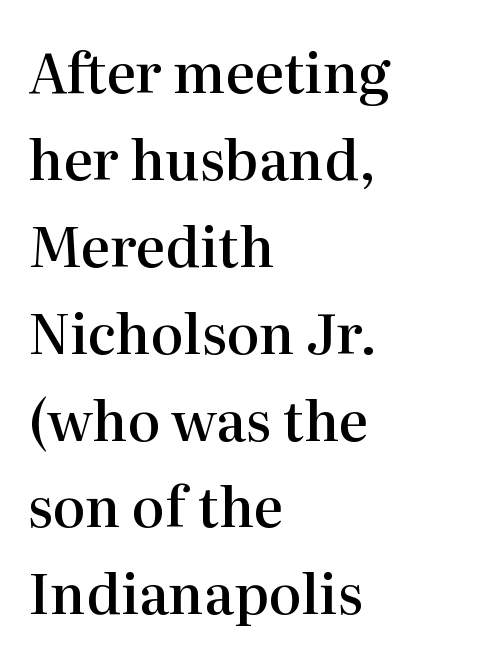
The image shows 55 px semibold serif type, upright; set left-aligned, normal line spacing (1.58x), normal letter spacing, not underlined; high stroke contrast and a medium x-height.
